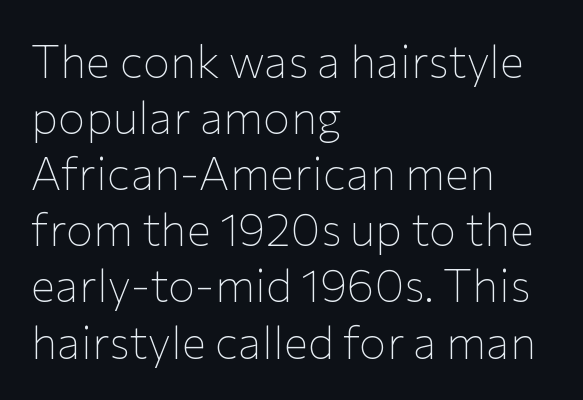
This reads as an unemphasized weight, regular at the heaviest. The face used here is a sans, in the tradition of grotesques and geometrics. Words float on clear page, feet unadorned. Is the block centered? No — it sits flush against the left margin. The line texture is even and compact thanks to regular tracking. Do the characters align in a grid? No, the font is proportional.
